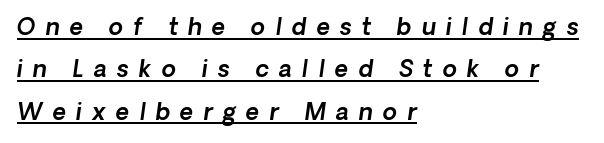
Q: Is the text underlined? A: Yes.
Q: How is the paragraph aligned? A: Left-aligned.
Q: Is the spacing between letters normal or unusually wide? A: Unusually wide.
